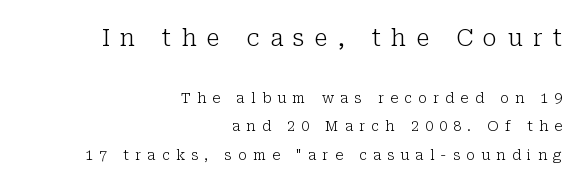
The image shows 23 px text type, upright; set right-aligned, loose line spacing (2.05x), unusually wide letter spacing (+0.45 em), not underlined; the first (top) block is 1.64x larger.
